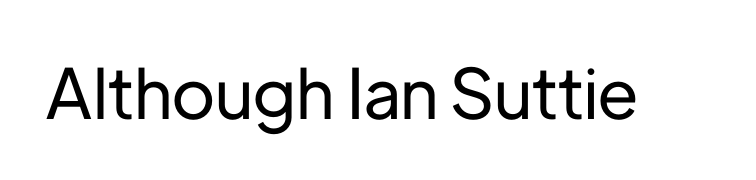
The image shows 69 px sans-serif type, upright; set normal letter spacing, not underlined; low stroke contrast and a medium x-height.
